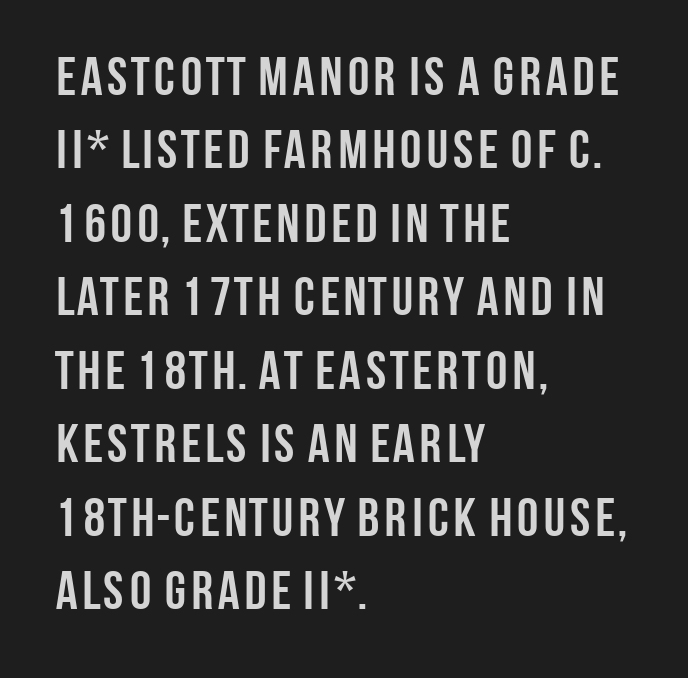
{"serif": "no", "italic": "no", "bold": "yes", "weight": "semibold", "width": "condensed", "stroke_contrast": "low", "x_height": "large", "monospaced": "no", "underline": "no", "align": "left", "line_spacing": "normal", "line_spacing_ratio": 1.36, "letter_spacing": "normal", "letter_spacing_em": 0.0, "glyph_px": 54}
